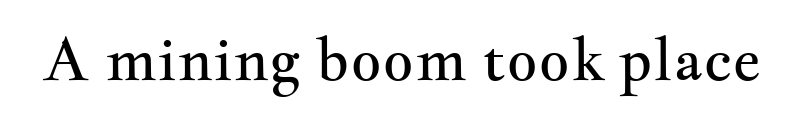
Q: Is the text bold? A: No.
Q: Is the text italic (slanted)? A: No, it is upright.
Q: Is the typeface a serif or a sans-serif typeface? A: Serif.
Q: Is the text underlined? A: No.
Q: Is the spacing between letters normal or unusually wide? A: Normal.
Q: Width (condensed, normal, or wide)? A: Wide.
Q: Stroke contrast? A: Medium.
Q: x-height? A: Small.
Q: Monospaced? A: No.
